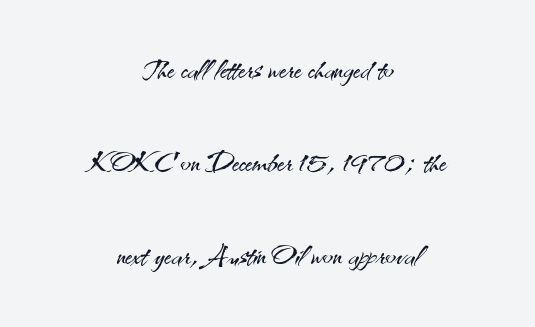
The image shows 39 px light sans-serif type; set centered, loose line spacing (2.39x), normal letter spacing, not underlined; medium stroke contrast and a small x-height.
